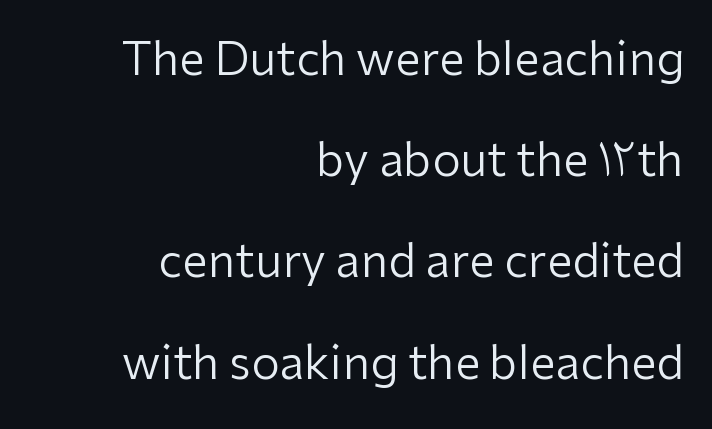
{"serif": "no", "italic": "no", "bold": "no", "weight": "regular", "width": "normal", "stroke_contrast": "low", "x_height": "medium", "monospaced": "no", "underline": "no", "align": "right", "line_spacing": "loose", "line_spacing_ratio": 2.2, "letter_spacing": "normal", "letter_spacing_em": 0.0, "glyph_px": 46}
